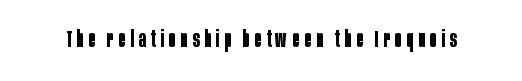
The image shows 23 px bold type, upright; set unusually wide letter spacing (+0.21 em), not underlined.
